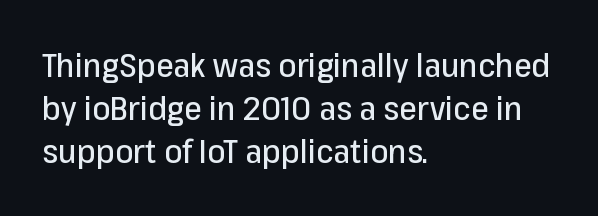
Quick note: underline off. Proportional: the letters do not fall into vertical columns. Leftover space on each line is placed entirely after the last word. These lines are composed in type without serifs.
